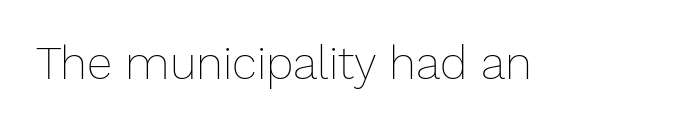
{"italic": "no", "bold": "no", "weight": "thin", "width": "normal", "stroke_contrast": "low", "x_height": "medium", "monospaced": "no", "underline": "no", "letter_spacing": "normal", "letter_spacing_em": 0.0, "glyph_px": 46}
